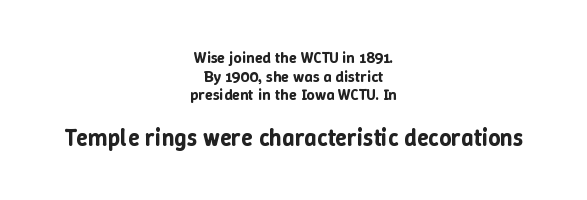
{"italic": "no", "underline": "no", "align": "center", "line_spacing_ratio": 1.16, "letter_spacing": "normal", "letter_spacing_em": 0.0, "larger_block": "second", "size_ratio": 1.5, "glyph_px": 24}
